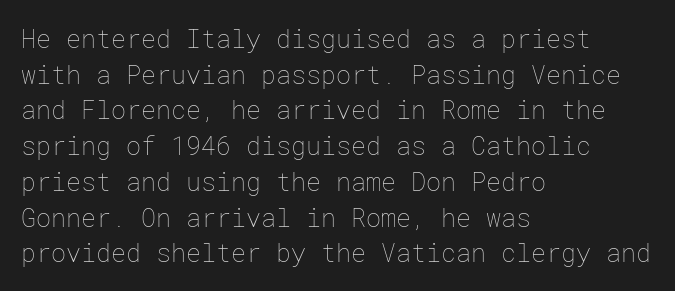
The image shows 25 px text type, upright; set left-aligned, normal line spacing (1.43x), normal letter spacing, not underlined.
